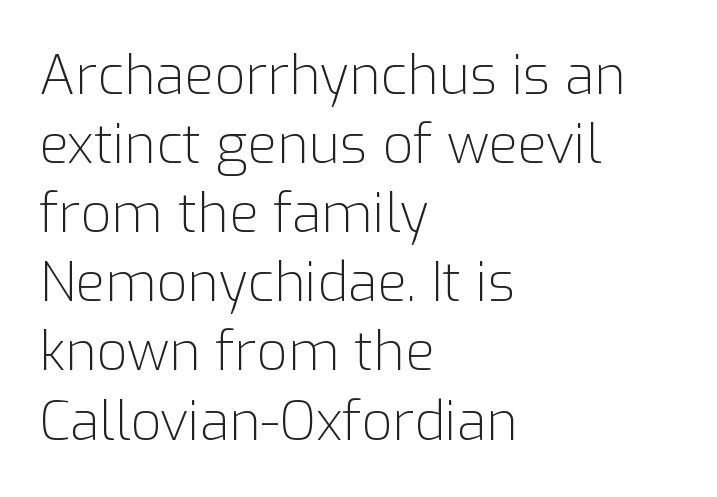
The image shows 54 px light sans-serif type, upright; set left-aligned, normal line spacing (1.28x), normal letter spacing, not underlined; low stroke contrast and a medium x-height.
